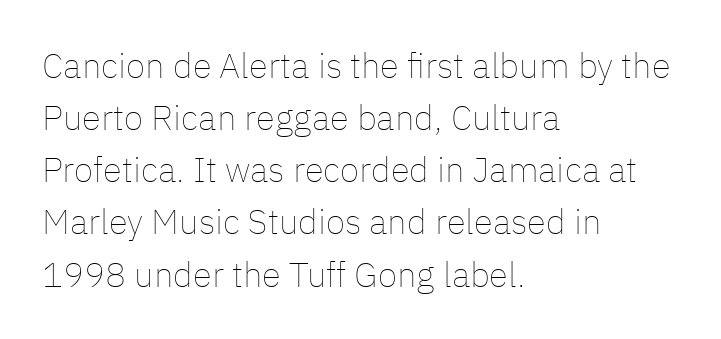
Q: Is the text bold? A: No.
Q: Is the text italic (slanted)? A: No, it is upright.
Q: Is the text underlined? A: No.
Q: How is the paragraph aligned? A: Left-aligned.
Q: Is the spacing between letters normal or unusually wide? A: Normal.
Q: Is the spacing between lines tight, normal or loose? A: Normal.
Q: Width (condensed, normal, or wide)? A: Normal.
Q: Stroke contrast? A: Low.
Q: x-height? A: Medium.
Q: Monospaced? A: No.
